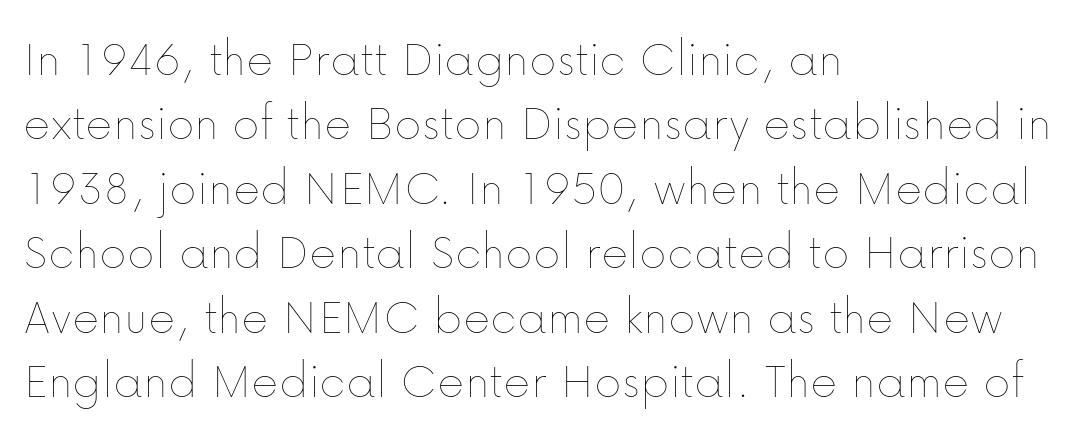
The image shows 52 px thin type, upright; set left-aligned, line spacing 1.24x, normal letter spacing, not underlined; low stroke contrast and a medium x-height.
